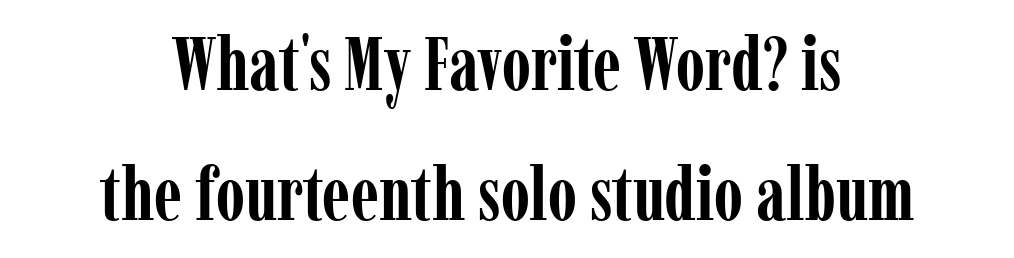
In CSS terms this would be text-align: center. Stroke terminals: seriffed. The rendering uses natural spacing where letterforms have individual widths. The strokes are fattened all the way to bold. The lettering stays uniformly vertical, giving the passage a roman look.
